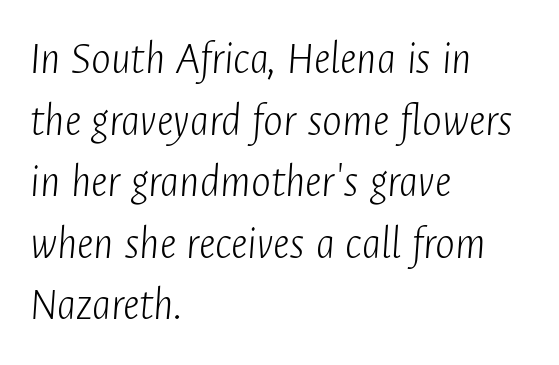
Q: Is the text bold? A: No.
Q: Is the text italic (slanted)? A: Yes, it leans right by about 4 degrees.
Q: Is the text underlined? A: No.
Q: How is the paragraph aligned? A: Left-aligned.
Q: Is the spacing between letters normal or unusually wide? A: Normal.
Q: Is the spacing between lines tight, normal or loose? A: Normal.
Q: Width (condensed, normal, or wide)? A: Condensed.
Q: Stroke contrast? A: Low.
Q: x-height? A: Medium.
Q: Monospaced? A: No.
